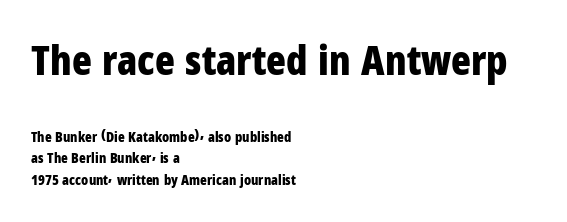
The image shows 41 px bold, condensed sans-serif type, upright; set left-aligned, normal line spacing (1.54x), normal letter spacing, not underlined; the first (top) block is 2.93x larger; low stroke contrast and a medium x-height.
